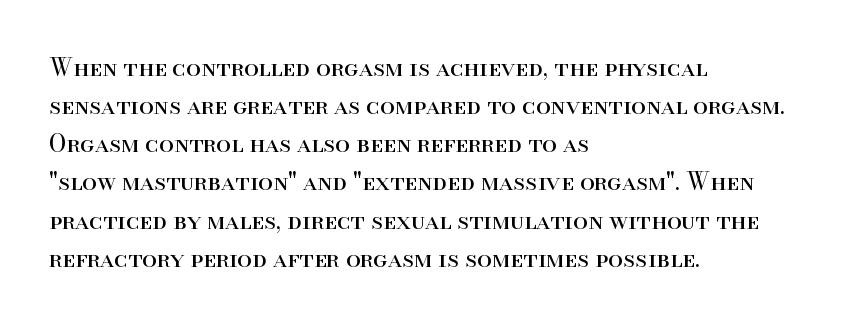
{"italic": "no", "bold": "no", "underline": "no", "align": "left", "line_spacing": "normal", "line_spacing_ratio": 1.59, "letter_spacing": "normal", "letter_spacing_em": 0.0, "glyph_px": 24}
